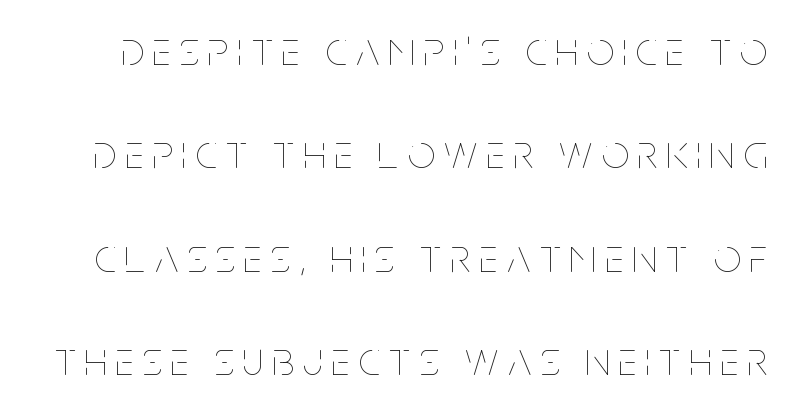
Q: Is the text bold? A: No.
Q: Is the text italic (slanted)? A: No, it is upright.
Q: Is the text underlined? A: No.
Q: Is the spacing between letters normal or unusually wide? A: Unusually wide.
Q: Is the spacing between lines tight, normal or loose? A: Loose.
Q: Width (condensed, normal, or wide)? A: Condensed.
Q: Stroke contrast? A: Low.
Q: x-height? A: Large.
Q: Monospaced? A: No.
